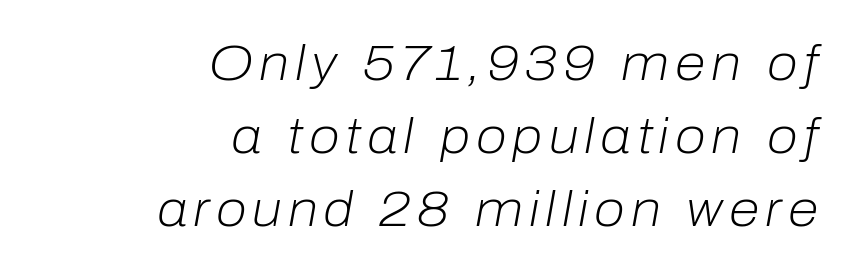
{"italic": "yes", "lean": "right", "slant_degrees": 10, "bold": "no", "weight": "light", "width": "normal", "stroke_contrast": "low", "x_height": "medium", "monospaced": "no", "underline": "no", "align": "right", "line_spacing": "normal", "line_spacing_ratio": 1.46, "glyph_px": 50}
